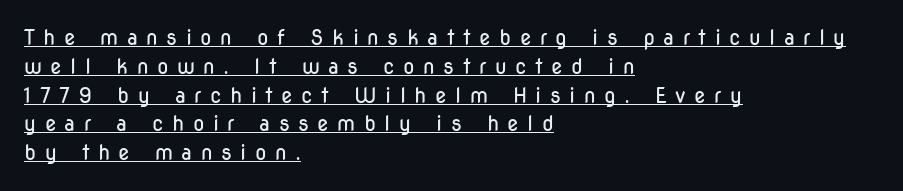
Q: Is the text bold? A: No.
Q: Is the text italic (slanted)? A: No, it is upright.
Q: Is the text underlined? A: Yes.
Q: How is the paragraph aligned? A: Left-aligned.
Q: Is the spacing between letters normal or unusually wide? A: Unusually wide.
Q: Is the spacing between lines tight, normal or loose? A: Normal.
